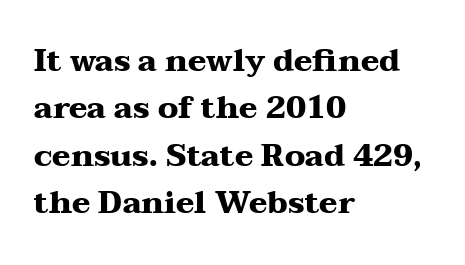
Q: Is the text bold? A: Yes.
Q: Is the text italic (slanted)? A: No, it is upright.
Q: Is the typeface a serif or a sans-serif typeface? A: Serif.
Q: Is the text underlined? A: No.
Q: How is the paragraph aligned? A: Left-aligned.
Q: Is the spacing between letters normal or unusually wide? A: Normal.
Q: Is the spacing between lines tight, normal or loose? A: Normal.
Q: Width (condensed, normal, or wide)? A: Wide.
Q: Stroke contrast? A: Medium.
Q: x-height? A: Medium.
Q: Monospaced? A: No.
